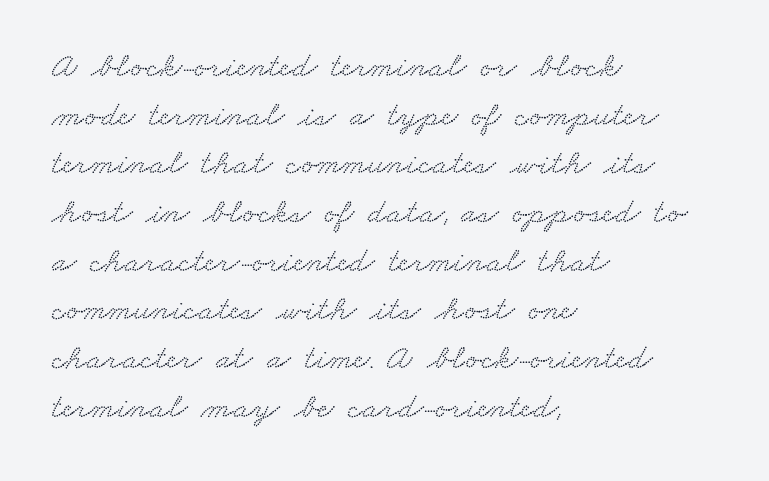
{"serif": "yes", "width": "wide", "stroke_contrast": "low", "x_height": "small", "monospaced": "no", "underline": "no", "align": "left", "line_spacing": "normal", "line_spacing_ratio": 1.39, "letter_spacing": "normal", "letter_spacing_em": 0.0, "glyph_px": 35}
